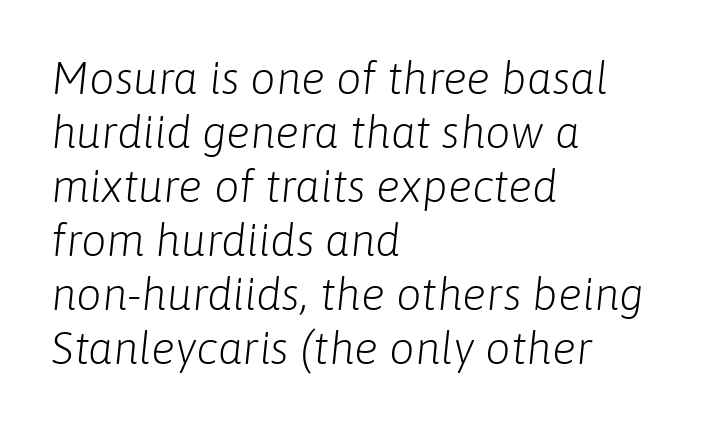
Q: Is the text bold? A: No.
Q: Is the text italic (slanted)? A: Yes, it leans right by about 6 degrees.
Q: Is the text underlined? A: No.
Q: How is the paragraph aligned? A: Left-aligned.
Q: Is the spacing between letters normal or unusually wide? A: Normal.
Q: Width (condensed, normal, or wide)? A: Normal.
Q: Stroke contrast? A: Low.
Q: x-height? A: Medium.
Q: Monospaced? A: No.
